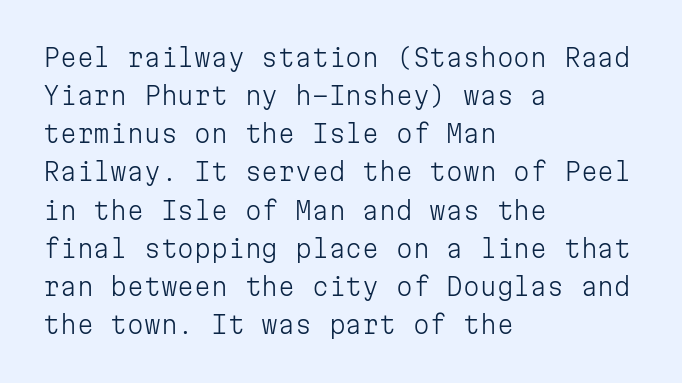
Q: Is the text bold? A: No.
Q: Is the text italic (slanted)? A: No, it is upright.
Q: Is the text underlined? A: No.
Q: How is the paragraph aligned? A: Left-aligned.
Q: Is the spacing between letters normal or unusually wide? A: Normal.
Q: Is the spacing between lines tight, normal or loose? A: Normal.
